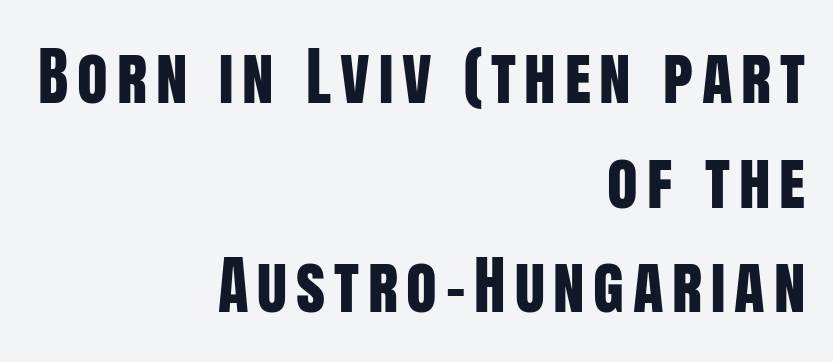
The passage shown is typed in a proportional face where columns would drift. Type without underlining. Line ends are locked; line starts wander. Is there any slant? The stems are plumb.
